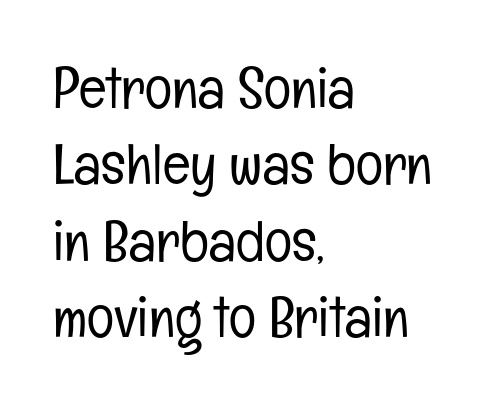
No word sits above an underline. Nope, not italic — everything's standing straight. This sample has the flowing, uneven cadence of proportional lettering. This sample keeps an unexceptional amount of space between lines. Does the type have serifs? No, each stem ends abruptly. A typesetter would call this zero additional tracking.
